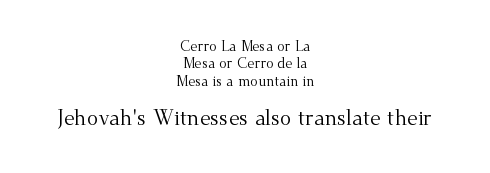
Every character sits straight up, as roman type does. Reading down the block, each line starts at a different indent, mirrored at its end. Note: smaller setting up top, larger setting below. Rule under the text: the space is simply empty. Compared with typical body copy, the letter spacing here is the same.
